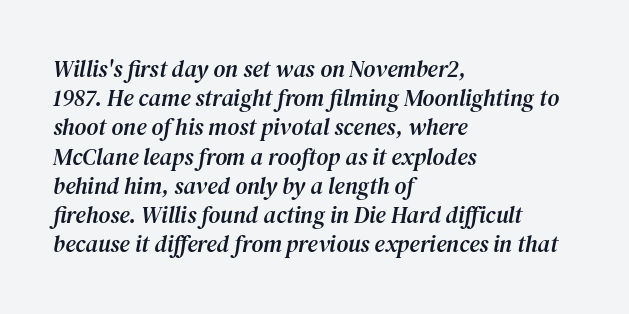
Q: Is the text italic (slanted)? A: Yes, it leans right by about 12 degrees.
Q: Is the text underlined? A: No.
Q: How is the paragraph aligned? A: Left-aligned.
Q: Is the spacing between letters normal or unusually wide? A: Normal.
Q: Is the spacing between lines tight, normal or loose? A: Normal.
